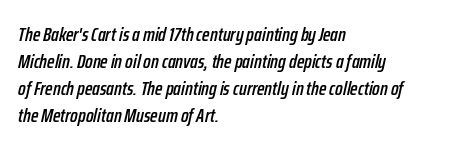
Q: Is the text italic (slanted)? A: Yes, it leans right by about 12 degrees.
Q: Is the text underlined? A: No.
Q: How is the paragraph aligned? A: Left-aligned.
Q: Is the spacing between letters normal or unusually wide? A: Normal.
Q: Is the spacing between lines tight, normal or loose? A: Normal.
